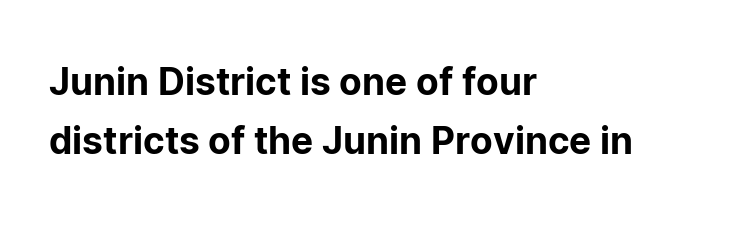
Q: Is the text italic (slanted)? A: No, it is upright.
Q: Is the typeface a serif or a sans-serif typeface? A: Sans-serif.
Q: Is the text underlined? A: No.
Q: How is the paragraph aligned? A: Left-aligned.
Q: Is the spacing between letters normal or unusually wide? A: Normal.
Q: Is the spacing between lines tight, normal or loose? A: Normal.
Q: Width (condensed, normal, or wide)? A: Normal.
Q: Stroke contrast? A: Low.
Q: x-height? A: Medium.
Q: Monospaced? A: No.
